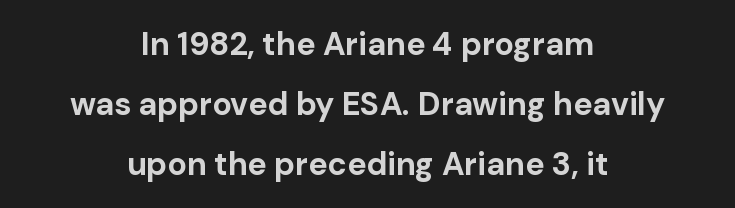
Q: Is the text bold? A: Yes.
Q: Is the text italic (slanted)? A: No, it is upright.
Q: Is the typeface a serif or a sans-serif typeface? A: Sans-serif.
Q: Is the text underlined? A: No.
Q: How is the paragraph aligned? A: Centered.
Q: Is the spacing between letters normal or unusually wide? A: Normal.
Q: Width (condensed, normal, or wide)? A: Normal.
Q: Stroke contrast? A: Low.
Q: x-height? A: Medium.
Q: Monospaced? A: No.
